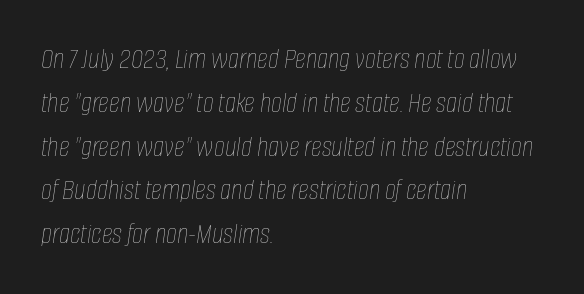
{"italic": "yes", "lean": "right", "slant_degrees": 8, "bold": "no", "weight": "thin", "width": "condensed", "stroke_contrast": "low", "x_height": "large", "monospaced": "no", "underline": "no", "align": "left", "line_spacing": "normal", "line_spacing_ratio": 1.46, "letter_spacing": "normal", "letter_spacing_em": 0.0, "glyph_px": 30}
